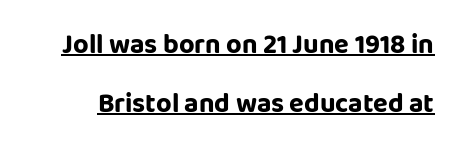
Q: Is the text bold? A: Yes.
Q: Is the text italic (slanted)? A: No, it is upright.
Q: Is the text underlined? A: Yes.
Q: Is the spacing between letters normal or unusually wide? A: Normal.
Q: Is the spacing between lines tight, normal or loose? A: Loose.
